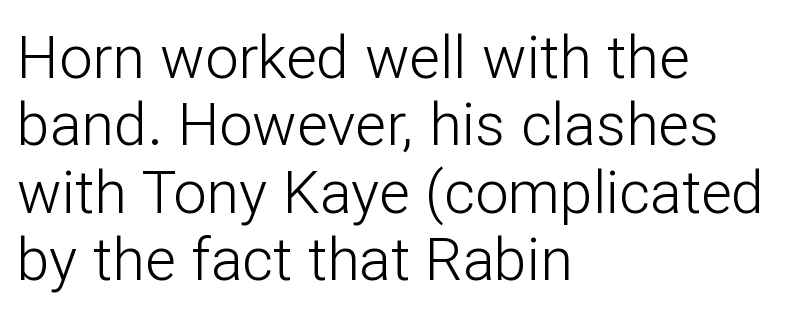
Q: Is the text bold? A: No.
Q: Is the text italic (slanted)? A: No, it is upright.
Q: Is the typeface a serif or a sans-serif typeface? A: Sans-serif.
Q: Is the text underlined? A: No.
Q: How is the paragraph aligned? A: Left-aligned.
Q: Is the spacing between letters normal or unusually wide? A: Normal.
Q: Is the spacing between lines tight, normal or loose? A: Tight.
Q: Width (condensed, normal, or wide)? A: Normal.
Q: Stroke contrast? A: Low.
Q: x-height? A: Medium.
Q: Monospaced? A: No.
